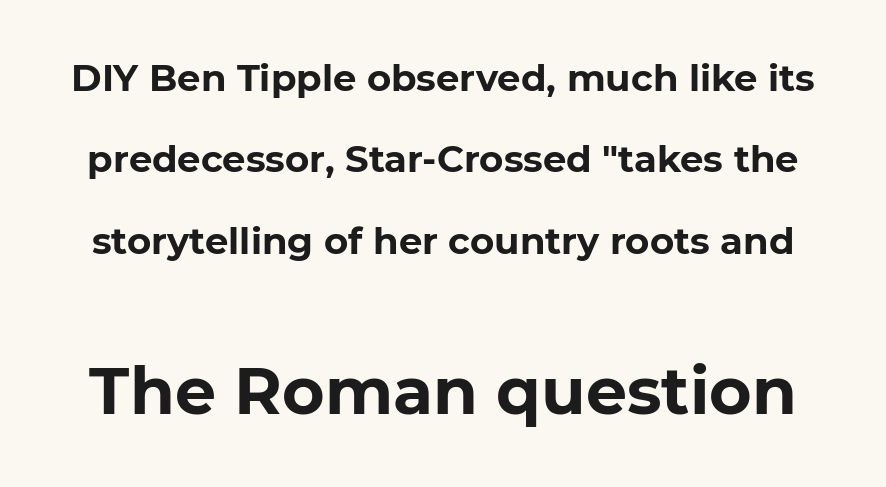
You can tell it's not italic because the verticals are truly vertical. Characters follow at the spacing the type designer built in. You get the small type first, then a jump to larger type. A bare baseline throughout the passage. Horizontal bands of white between lines are thick stripes. Its strokes are broad and dark, the hallmark of bold type.
